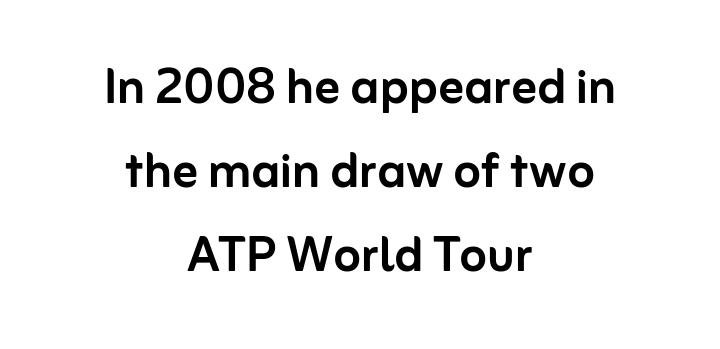
The image shows 63 px sans-serif type, upright; set centered, normal line spacing (1.33x), normal letter spacing, not underlined; low stroke contrast and a medium x-height.
